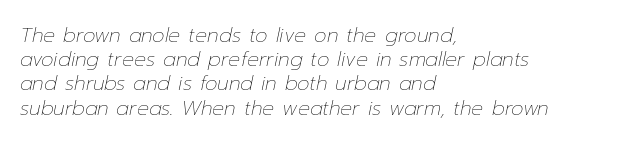
{"italic": "yes", "lean": "right", "slant_degrees": 12, "bold": "no", "underline": "no", "align": "left", "line_spacing_ratio": 1.21, "letter_spacing": "normal", "letter_spacing_em": 0.0, "glyph_px": 20}
